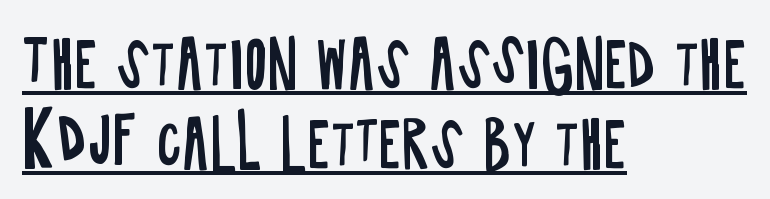
Q: Is the text bold? A: No.
Q: Is the text italic (slanted)? A: No, it is upright.
Q: Is the typeface a serif or a sans-serif typeface? A: Sans-serif.
Q: Is the text underlined? A: Yes.
Q: How is the paragraph aligned? A: Left-aligned.
Q: Is the spacing between letters normal or unusually wide? A: Normal.
Q: Is the spacing between lines tight, normal or loose? A: Normal.
Q: Width (condensed, normal, or wide)? A: Condensed.
Q: Stroke contrast? A: Low.
Q: x-height? A: Large.
Q: Monospaced? A: No.
